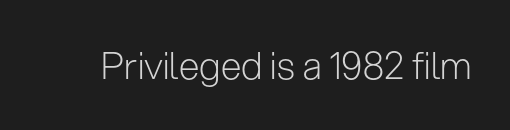
Unmarked baselines from the first word to the last. This is not heavy type; no bold has been used. The font's upright variant was chosen for this text. There is no visible air inserted between adjacent glyphs. These lines are rendered in a variable-pitch font. The characters display no serif detailing; their extremities are plain.
